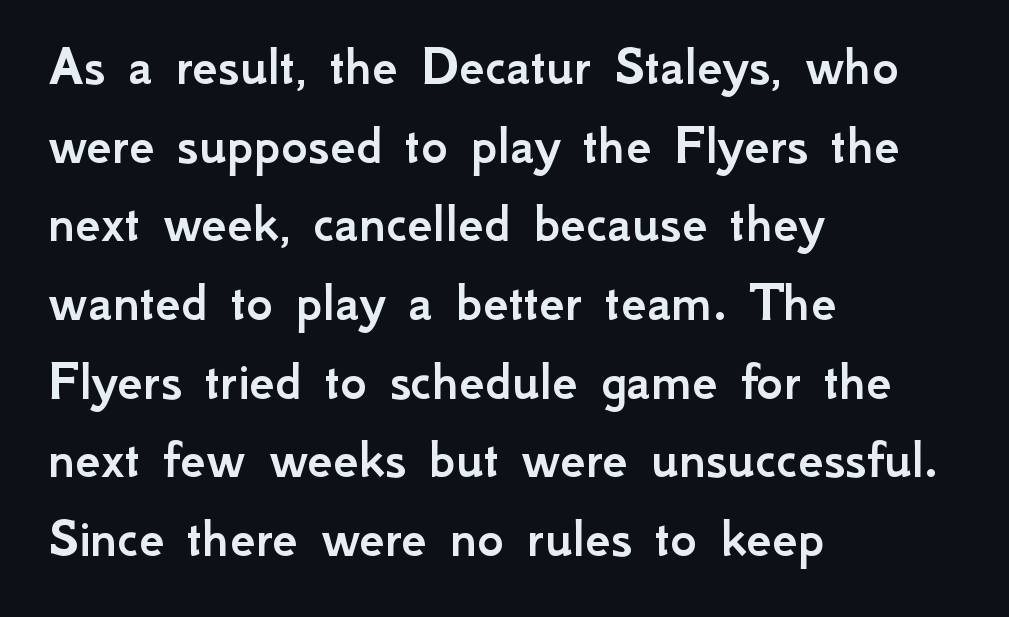
The passage shown has conventional tracking throughout. Beneath every word, the page is bare. It's the straight-up-and-down kind of type. Note: no serifs on the glyphs. Horizontally, the lines are justified to the leading edge only. The passage shown is typed in a proportional face where columns would drift.
